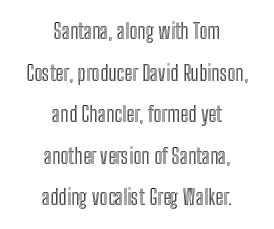
Q: Is the text italic (slanted)? A: No, it is upright.
Q: Is the text underlined? A: No.
Q: How is the paragraph aligned? A: Centered.
Q: Is the spacing between letters normal or unusually wide? A: Normal.
Q: Is the spacing between lines tight, normal or loose? A: Loose.
